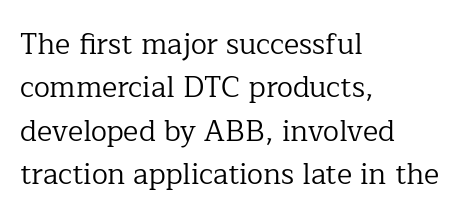
You could call the tracking neutral — neither tight nor loose. Is the block centered? No — it sits flush against the left margin. The letters advance in unequal steps, a hallmark of proportional type. Compared with typical paragraphs, the rows here are spaced about the same.
